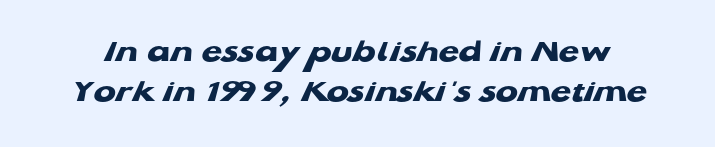
Q: Is the text bold? A: Yes.
Q: Is the typeface a serif or a sans-serif typeface? A: Sans-serif.
Q: Is the text underlined? A: No.
Q: Is the spacing between letters normal or unusually wide? A: Normal.
Q: Width (condensed, normal, or wide)? A: Wide.
Q: Stroke contrast? A: Low.
Q: x-height? A: Medium.
Q: Monospaced? A: No.
